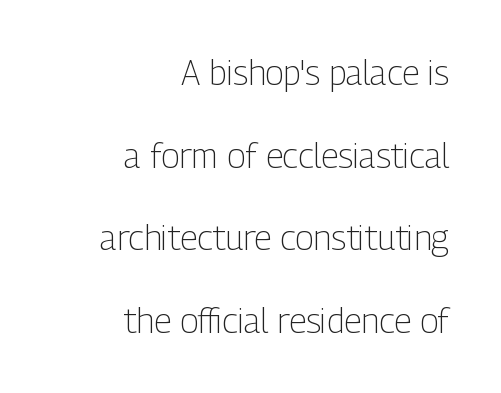
Q: Is the text bold? A: No.
Q: Is the text italic (slanted)? A: No, it is upright.
Q: Is the typeface a serif or a sans-serif typeface? A: Sans-serif.
Q: Is the text underlined? A: No.
Q: How is the paragraph aligned? A: Right-aligned.
Q: Is the spacing between letters normal or unusually wide? A: Normal.
Q: Is the spacing between lines tight, normal or loose? A: Loose.
Q: Width (condensed, normal, or wide)? A: Condensed.
Q: Stroke contrast? A: Low.
Q: x-height? A: Medium.
Q: Monospaced? A: No.
